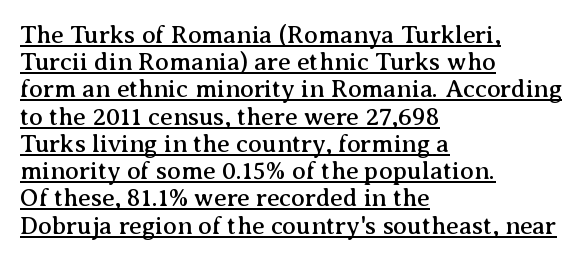
The image shows 25 px text type, upright; set left-aligned, tight line spacing (1.09x), normal letter spacing, underlined.
